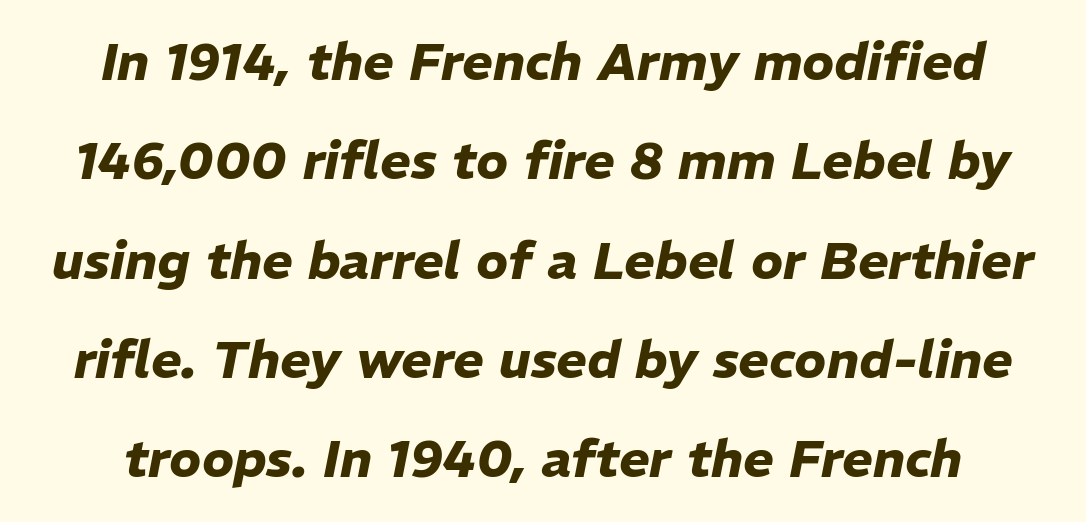
The image shows 52 px heavy type, italic (leaning right); set loose line spacing (1.91x), normal letter spacing, not underlined; low stroke contrast and a medium x-height.
